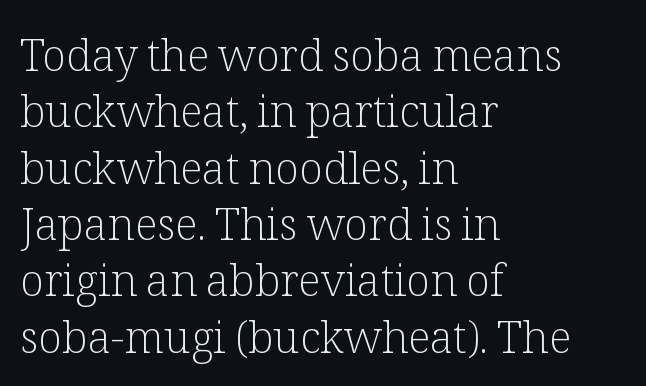
Q: Is the text bold? A: No.
Q: Is the text italic (slanted)? A: No, it is upright.
Q: Is the typeface a serif or a sans-serif typeface? A: Serif.
Q: Is the text underlined? A: No.
Q: How is the paragraph aligned? A: Left-aligned.
Q: Is the spacing between letters normal or unusually wide? A: Normal.
Q: Is the spacing between lines tight, normal or loose? A: Normal.
Q: Width (condensed, normal, or wide)? A: Normal.
Q: Stroke contrast? A: Low.
Q: x-height? A: Medium.
Q: Monospaced? A: No.
